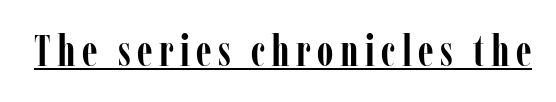
This is serif lettering, the kind often seen in printed books. Looks like regular typesetting: each glyph gets only the width it needs. Quick note: underline on. This is roman type, the default non-slanted kind. Bold? Absolutely — the strokes are thick and heavy.
